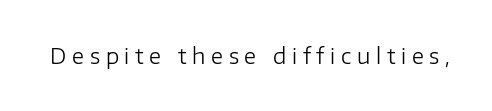
{"italic": "no", "bold": "no", "underline": "no", "letter_spacing": "wide", "letter_spacing_em": 0.27, "glyph_px": 21}
